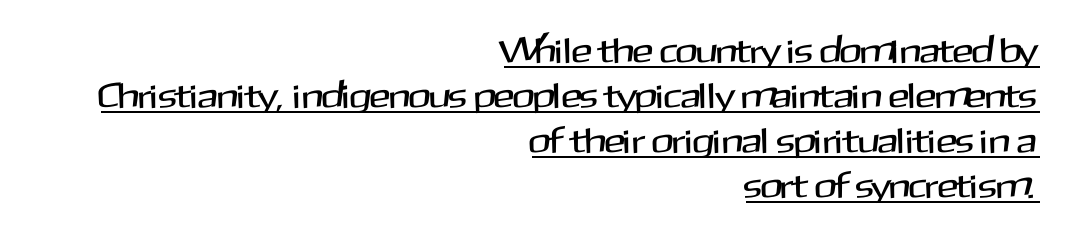
Q: Is the text italic (slanted)? A: No, it is upright.
Q: Is the typeface a serif or a sans-serif typeface? A: Sans-serif.
Q: Is the text underlined? A: Yes.
Q: How is the paragraph aligned? A: Right-aligned.
Q: Is the spacing between letters normal or unusually wide? A: Normal.
Q: Is the spacing between lines tight, normal or loose? A: Normal.
Q: Width (condensed, normal, or wide)? A: Normal.
Q: Stroke contrast? A: Medium.
Q: x-height? A: Medium.
Q: Monospaced? A: No.
